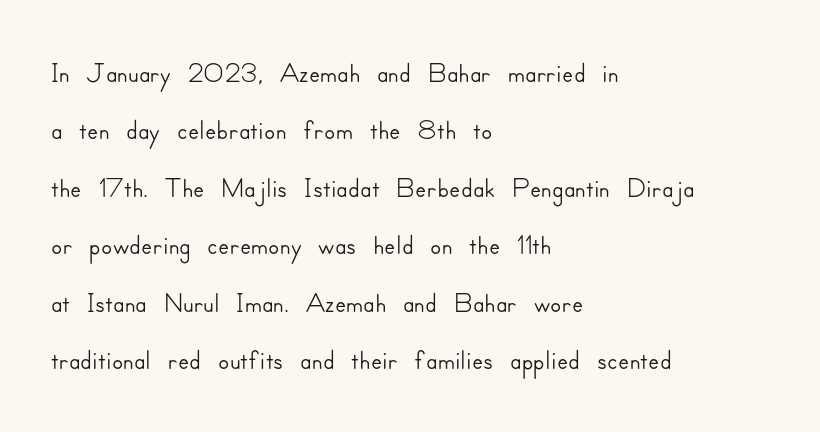
The image shows 41 px sans-serif type, upright; set left-aligned, normal line spacing (1.4x), normal letter spacing, not underlined; low stroke contrast and a small x-height.
